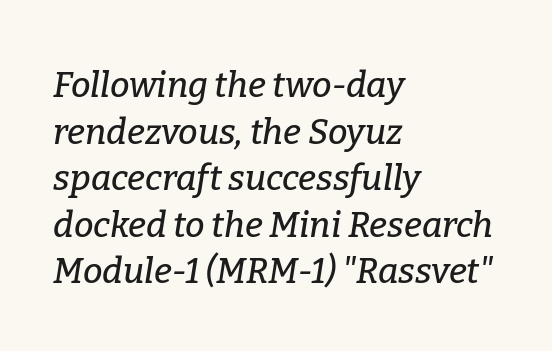
Q: Is the text italic (slanted)? A: Yes, it leans right by about 9 degrees.
Q: Is the typeface a serif or a sans-serif typeface? A: Serif.
Q: Is the text underlined? A: No.
Q: How is the paragraph aligned? A: Left-aligned.
Q: Is the spacing between letters normal or unusually wide? A: Normal.
Q: Is the spacing between lines tight, normal or loose? A: Normal.
Q: Width (condensed, normal, or wide)? A: Normal.
Q: Stroke contrast? A: Low.
Q: x-height? A: Medium.
Q: Monospaced? A: No.
